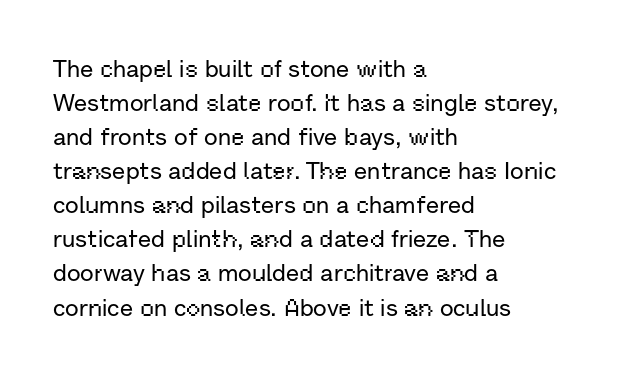
Q: Is the text italic (slanted)? A: No, it is upright.
Q: Is the text underlined? A: No.
Q: How is the paragraph aligned? A: Left-aligned.
Q: Is the spacing between letters normal or unusually wide? A: Normal.
Q: Is the spacing between lines tight, normal or loose? A: Normal.
